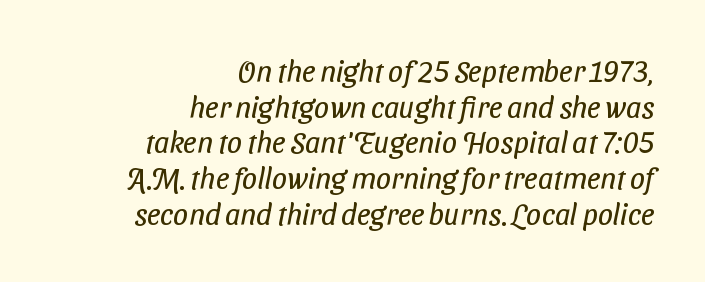
The image shows 30 px regular-weight, condensed sans-serif type; set right-aligned, line spacing 1.19x, normal letter spacing, not underlined; low stroke contrast and a medium x-height.
